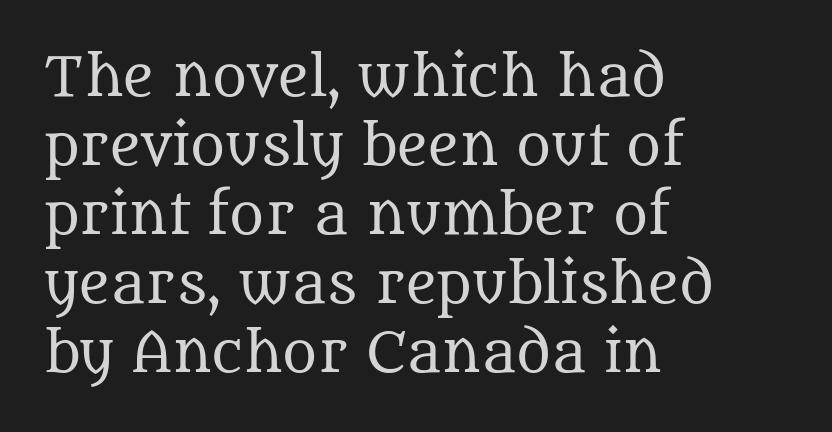
{"serif": "yes", "italic": "no", "bold": "no", "weight": "regular", "width": "normal", "stroke_contrast": "medium", "x_height": "large", "monospaced": "no", "underline": "no", "align": "left", "line_spacing": "normal", "line_spacing_ratio": 1.3, "letter_spacing": "normal", "letter_spacing_em": 0.0, "glyph_px": 53}
